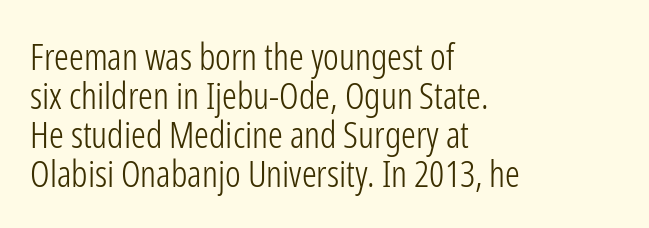
The image shows 37 px light, condensed sans-serif type, upright; set left-aligned, tight line spacing (1.05x), normal letter spacing, not underlined; low stroke contrast and a medium x-height.
